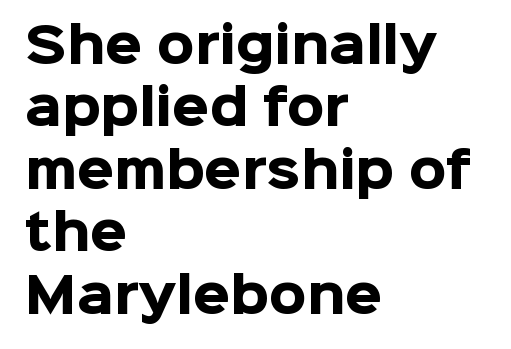
Q: Is the text bold? A: Yes.
Q: Is the text italic (slanted)? A: No, it is upright.
Q: Is the typeface a serif or a sans-serif typeface? A: Sans-serif.
Q: Is the text underlined? A: No.
Q: How is the paragraph aligned? A: Left-aligned.
Q: Is the spacing between letters normal or unusually wide? A: Normal.
Q: Is the spacing between lines tight, normal or loose? A: Normal.
Q: Width (condensed, normal, or wide)? A: Normal.
Q: Stroke contrast? A: Low.
Q: x-height? A: Medium.
Q: Monospaced? A: No.
